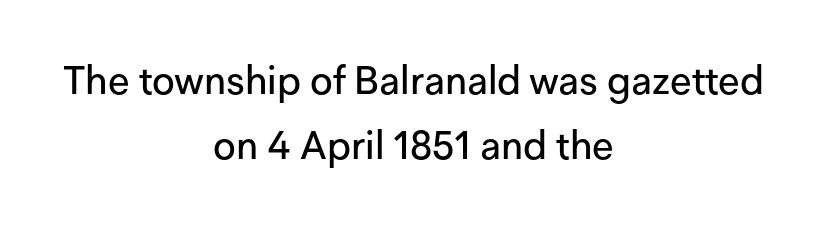
Q: Is the text italic (slanted)? A: No, it is upright.
Q: Is the typeface a serif or a sans-serif typeface? A: Sans-serif.
Q: Is the text underlined? A: No.
Q: How is the paragraph aligned? A: Centered.
Q: Is the spacing between letters normal or unusually wide? A: Normal.
Q: Is the spacing between lines tight, normal or loose? A: Normal.
Q: Width (condensed, normal, or wide)? A: Normal.
Q: Stroke contrast? A: Low.
Q: x-height? A: Medium.
Q: Monospaced? A: No.
